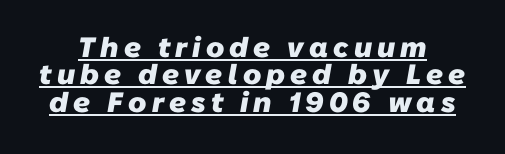
{"serif": "no", "bold": "yes", "weight": "heavy", "width": "normal", "stroke_contrast": "low", "x_height": "medium", "monospaced": "no", "underline": "yes", "line_spacing": "tight", "line_spacing_ratio": 0.98, "glyph_px": 28}
